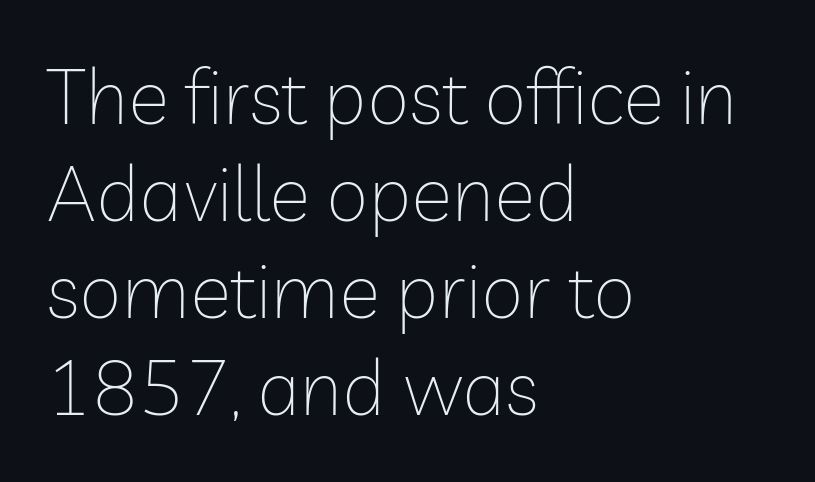
The image shows 77 px thin sans-serif type, upright; set left-aligned, normal line spacing (1.26x), normal letter spacing, not underlined; low stroke contrast and a medium x-height.
